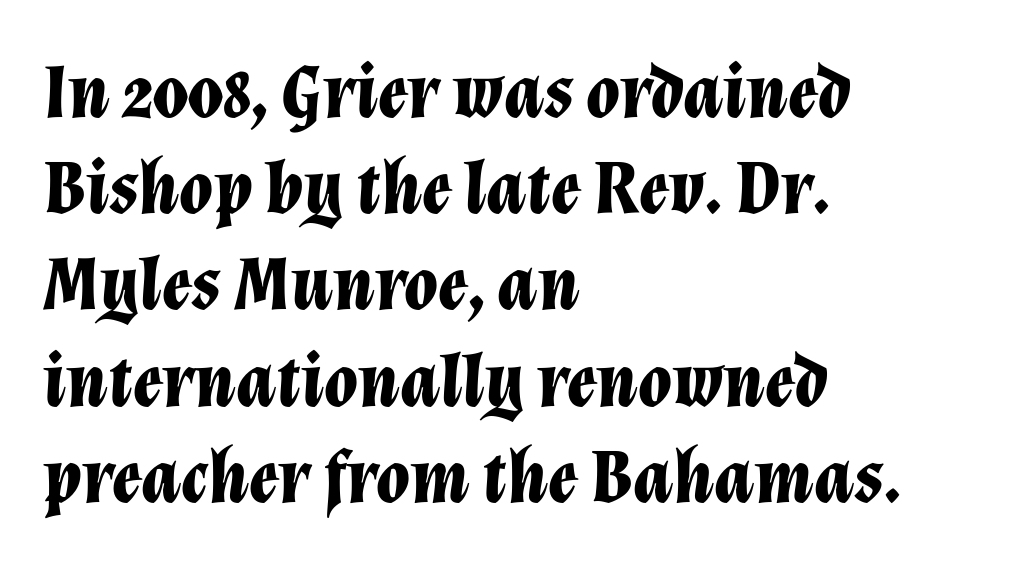
Here the designer chose a conventional face with non-uniform glyph widths. Emphasis by weight is at full strength: bold. Check the space under the baseline: it is left empty. Horizontal bands of white between lines are of average thickness. This rendering uses left alignment, leaving the right contour irregular.
